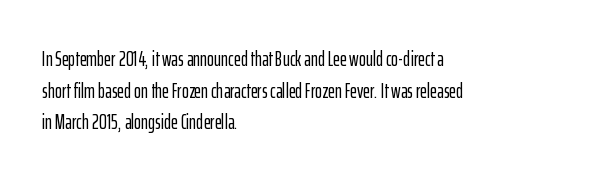
{"italic": "no", "underline": "no", "align": "left", "line_spacing": "normal", "line_spacing_ratio": 1.51, "letter_spacing": "normal", "letter_spacing_em": 0.0, "glyph_px": 21}
